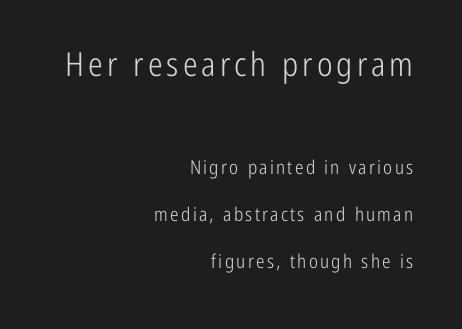
Q: Is the text bold? A: No.
Q: Is the text italic (slanted)? A: No, it is upright.
Q: Is the typeface a serif or a sans-serif typeface? A: Sans-serif.
Q: Is the text underlined? A: No.
Q: How is the paragraph aligned? A: Right-aligned.
Q: Is the spacing between lines tight, normal or loose? A: Loose.
Q: Which block of text is set in a larger size, the first (top) or the second (bottom)? A: The first (top) one.
Q: Width (condensed, normal, or wide)? A: Condensed.
Q: Stroke contrast? A: Low.
Q: x-height? A: Medium.
Q: Monospaced? A: No.
